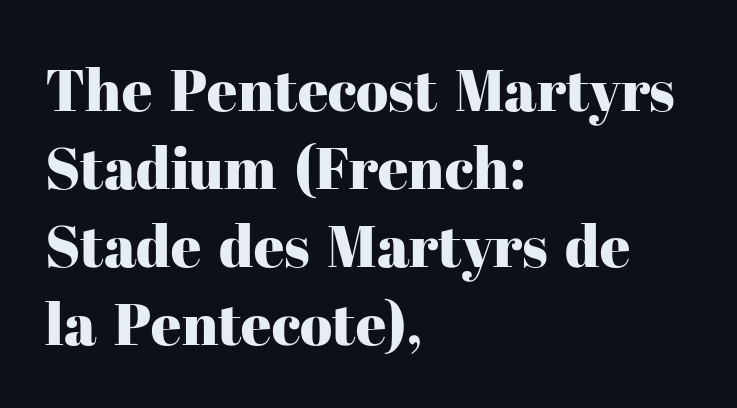
The image shows 59 px serif type, upright; set left-aligned, normal line spacing (1.32x), normal letter spacing, not underlined; high stroke contrast and a medium x-height.
